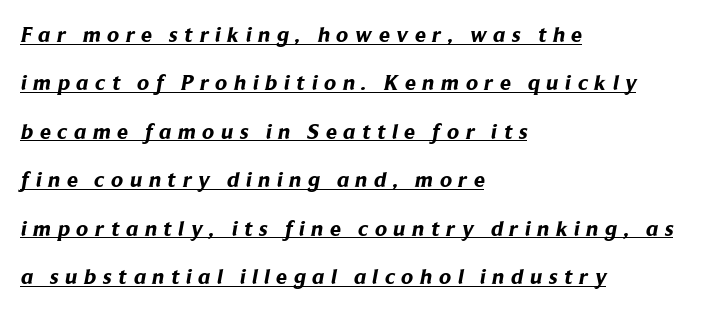
{"bold": "yes", "underline": "yes", "align": "left", "line_spacing": "loose", "line_spacing_ratio": 2.2, "letter_spacing": "wide", "letter_spacing_em": 0.3, "glyph_px": 22}
